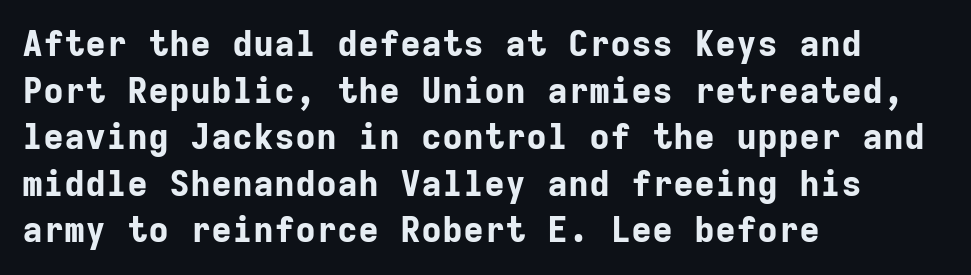
Q: Is the text bold? A: Yes.
Q: Is the text italic (slanted)? A: No, it is upright.
Q: Is the typeface a serif or a sans-serif typeface? A: Sans-serif.
Q: Is the text underlined? A: No.
Q: How is the paragraph aligned? A: Left-aligned.
Q: Is the spacing between letters normal or unusually wide? A: Normal.
Q: Is the spacing between lines tight, normal or loose? A: Normal.
Q: Width (condensed, normal, or wide)? A: Normal.
Q: Stroke contrast? A: Low.
Q: x-height? A: Medium.
Q: Monospaced? A: Yes.
